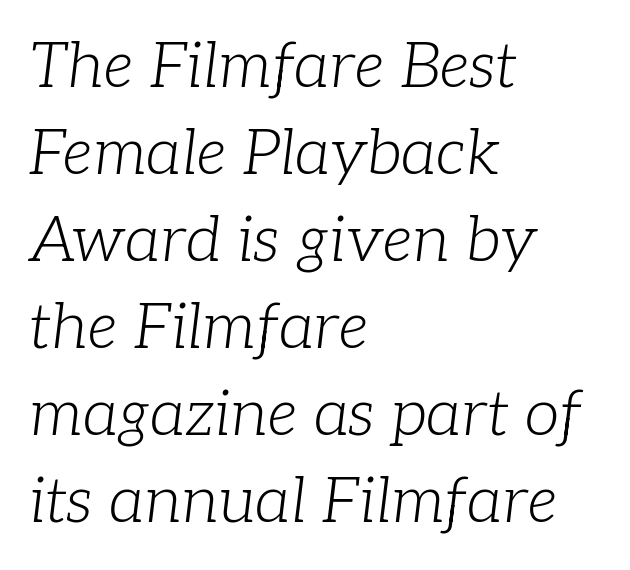
The image shows 63 px light serif type, italic (leaning right); set left-aligned, normal line spacing (1.38x), normal letter spacing, not underlined; low stroke contrast and a medium x-height.
